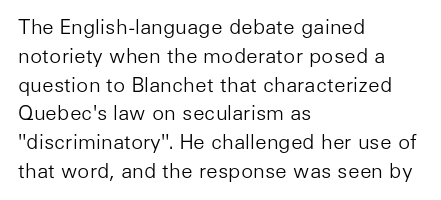
The image shows 20 px text type, upright; set left-aligned, normal line spacing (1.44x), normal letter spacing, not underlined.
